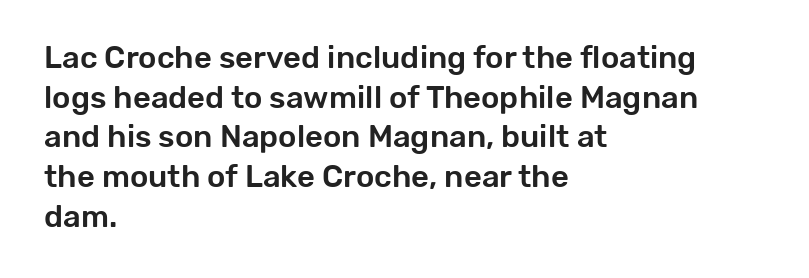
The image shows 31 px sans-serif type, upright; set left-aligned, normal line spacing (1.28x), normal letter spacing, not underlined; low stroke contrast and a medium x-height.
